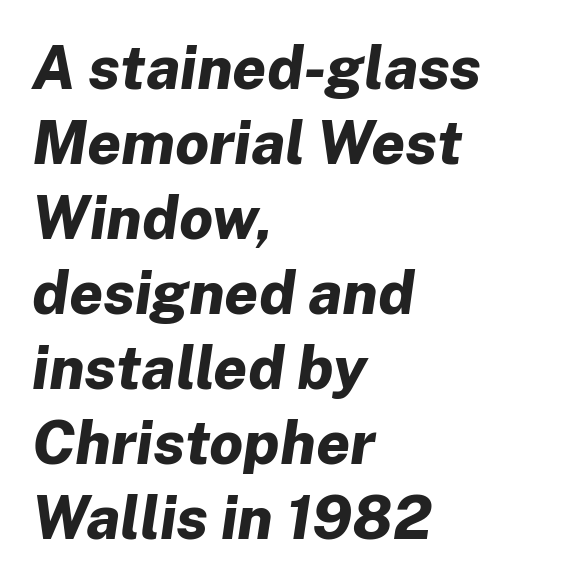
The image shows 60 px bold type, italic (leaning right); set left-aligned, normal line spacing (1.25x), normal letter spacing, not underlined; low stroke contrast and a medium x-height.
